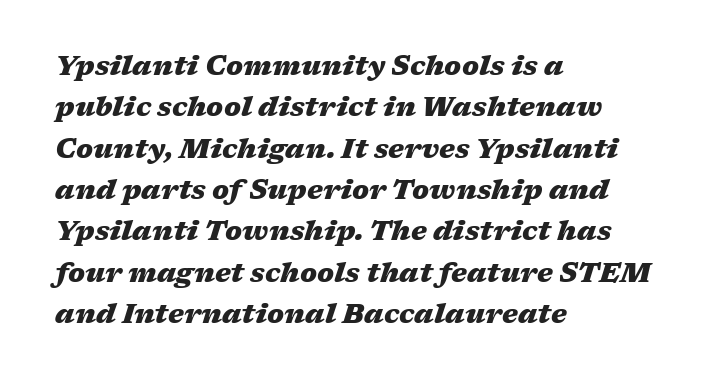
Q: Is the text bold? A: Yes.
Q: Is the text italic (slanted)? A: Yes, it leans right by about 17 degrees.
Q: Is the text underlined? A: No.
Q: How is the paragraph aligned? A: Left-aligned.
Q: Is the spacing between letters normal or unusually wide? A: Normal.
Q: Is the spacing between lines tight, normal or loose? A: Normal.
